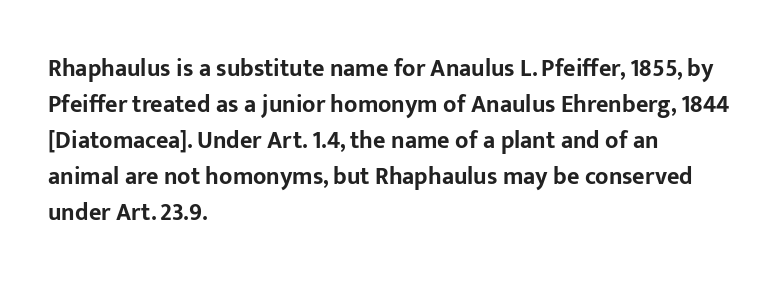
Q: Is the text bold? A: Yes.
Q: Is the text italic (slanted)? A: No, it is upright.
Q: Is the text underlined? A: No.
Q: How is the paragraph aligned? A: Left-aligned.
Q: Is the spacing between letters normal or unusually wide? A: Normal.
Q: Is the spacing between lines tight, normal or loose? A: Normal.
